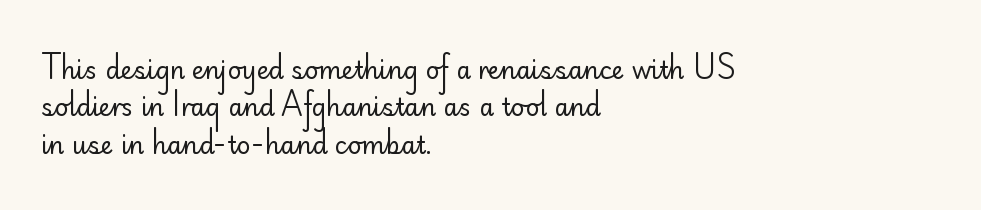
Evenly set lines give the paragraph a standard silhouette. Here the glyphs are tracked normally, forming tight word shapes. Rule under the text: the space is simply empty. Italic? Not at all — the glyphs are vertical. These glyphs show unthickened strokes, regular width or finer.
